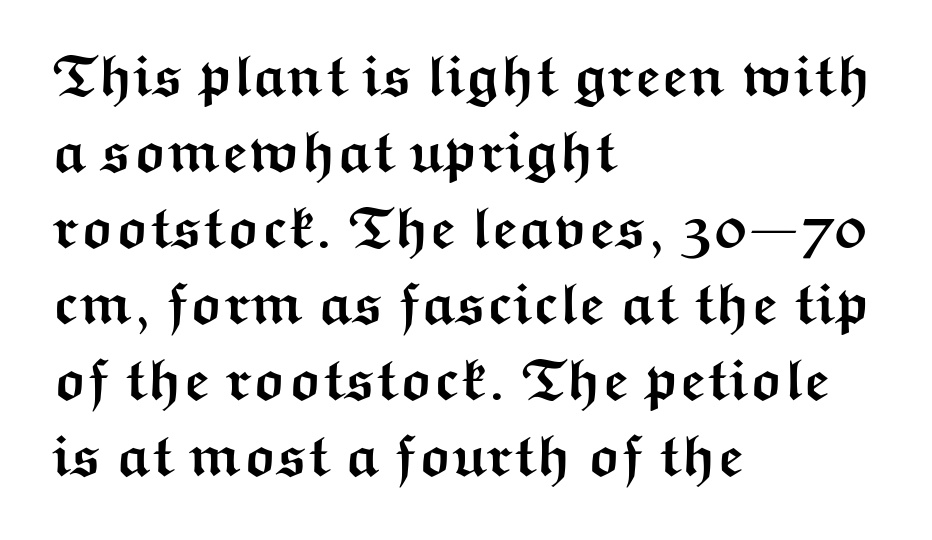
You'd pick this weight for a headline — it's a proper bold. Reading down the block, your eye returns to a fixed left position each line. The characters display no serif detailing; their extremities are plain. Honestly, the row spacing looks completely unremarkable. A typesetter would call this proportional, since set widths differ per character. Anything drawn beneath the words? Only blank space.
